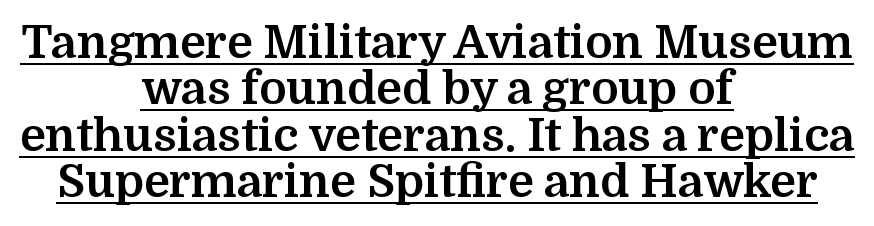
{"serif": "yes", "italic": "no", "bold": "yes", "weight": "bold", "width": "normal", "stroke_contrast": "medium", "x_height": "medium", "monospaced": "no", "underline": "yes", "align": "center", "line_spacing": "tight", "line_spacing_ratio": 1.01, "letter_spacing": "normal", "letter_spacing_em": 0.0, "glyph_px": 46}
